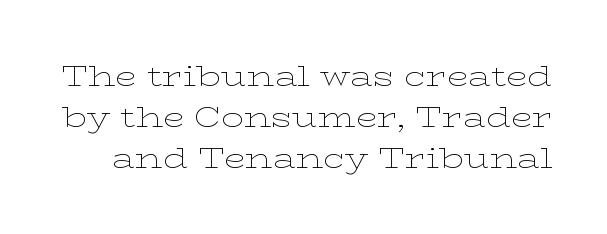
Q: Is the text bold? A: No.
Q: Is the text italic (slanted)? A: No, it is upright.
Q: Is the typeface a serif or a sans-serif typeface? A: Serif.
Q: Is the text underlined? A: No.
Q: Is the spacing between letters normal or unusually wide? A: Normal.
Q: Is the spacing between lines tight, normal or loose? A: Normal.
Q: Width (condensed, normal, or wide)? A: Wide.
Q: Stroke contrast? A: Low.
Q: x-height? A: Medium.
Q: Monospaced? A: No.
